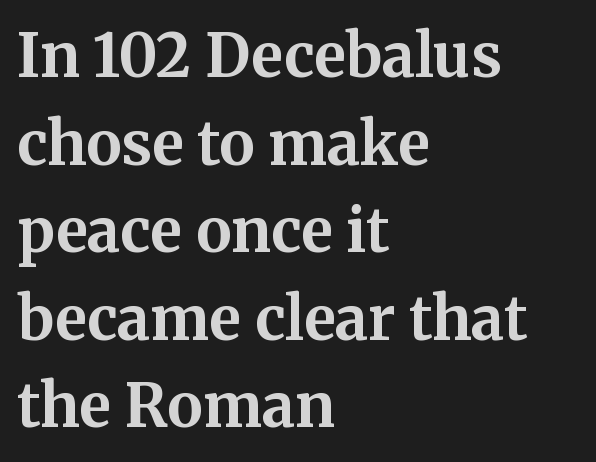
The image shows 60 px bold serif type, upright; set left-aligned, normal line spacing (1.46x), normal letter spacing, not underlined; medium stroke contrast and a medium x-height.
